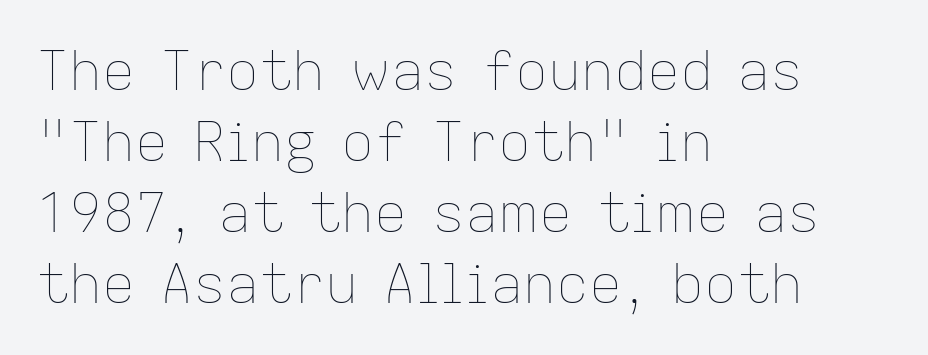
Observe the ordinary spacing: letters are neighbours, not strangers. A typesetter would call this leading conventional body-copy spacing. One-word summary of the alignment: left. These lines were composed using upright roman letters.
